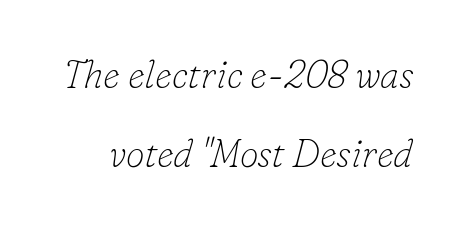
Honestly, the letter spacing is just normal — you wouldn't notice it. A typesetter would label this face a serif. Is the type heavy? It reads as light-to-regular instead. Check under the words: just untouched page.
